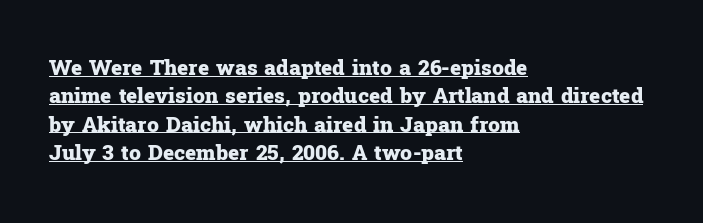
The image shows 21 px bold type, upright; set left-aligned, normal line spacing (1.35x), normal letter spacing, underlined.
